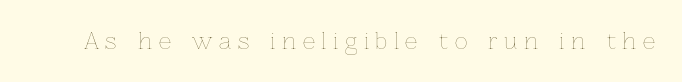
A bare baseline throughout the passage. The font is comparable to plain body text, perhaps lighter. These lines were composed using upright roman letters. The face used here is rendered with a markedly widened letterfit.
